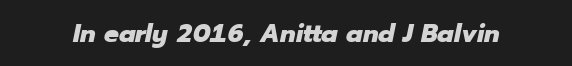
Q: Is the text bold? A: Yes.
Q: Is the text italic (slanted)? A: Yes, it leans right by about 12 degrees.
Q: Is the text underlined? A: No.
Q: Is the spacing between letters normal or unusually wide? A: Normal.
